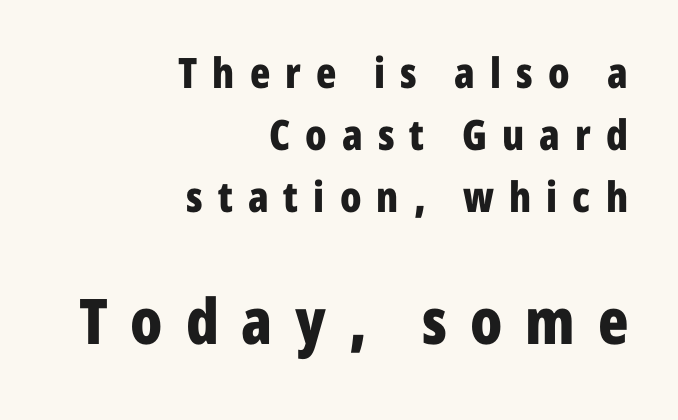
Short note: letters widely spaced. Check the space under the baseline: it is left empty. A typesetter would label this face a sans. Leading matches the norm, producing a regular column.
